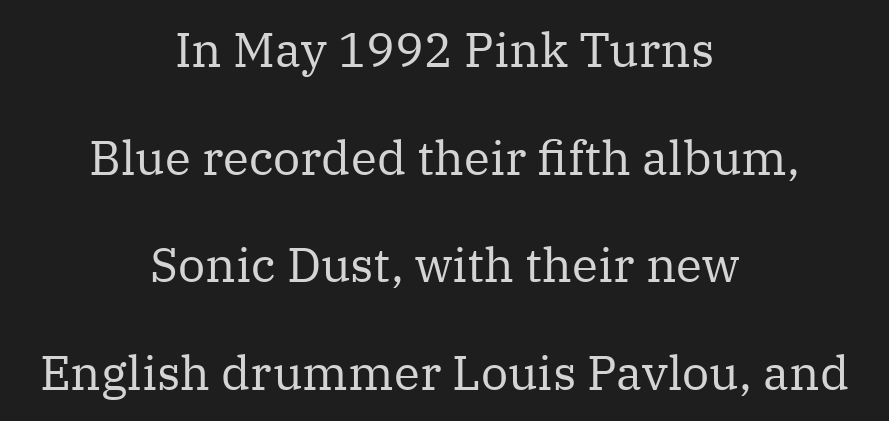
The face looks like a standard text weight, possibly lighter. The paragraph has two soft edges and a firm central axis. A great deal of white space separates one row of letters from the next. Style check: upright. Underlining? Definitely not there. Note: serifs present on the glyphs.
